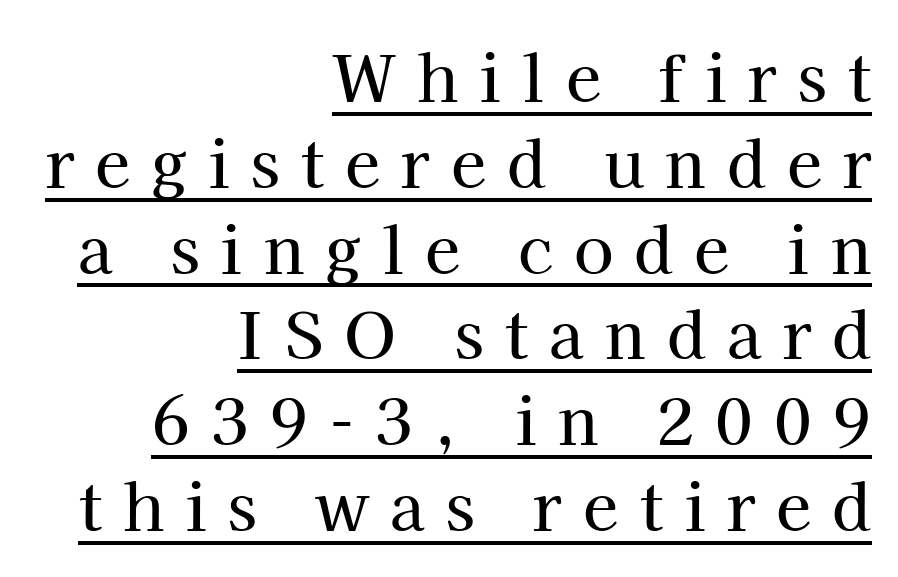
{"serif": "yes", "italic": "no", "width": "normal", "stroke_contrast": "high", "x_height": "medium", "monospaced": "no", "underline": "yes", "align": "right", "line_spacing": "normal", "line_spacing_ratio": 1.34, "letter_spacing": "wide", "letter_spacing_em": 0.33, "glyph_px": 64}
